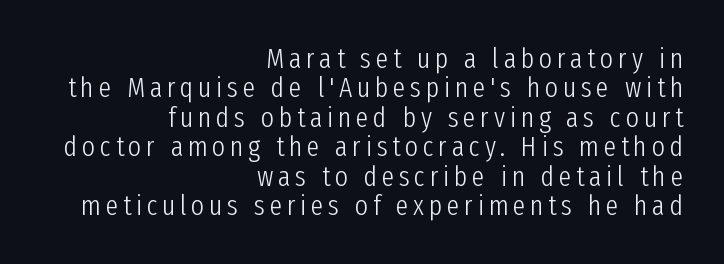
{"serif": "no", "italic": "no", "bold": "no", "weight": "light", "width": "condensed", "stroke_contrast": "low", "x_height": "medium", "monospaced": "no", "underline": "no", "align": "right", "line_spacing": "tight", "line_spacing_ratio": 1.05, "glyph_px": 28}
